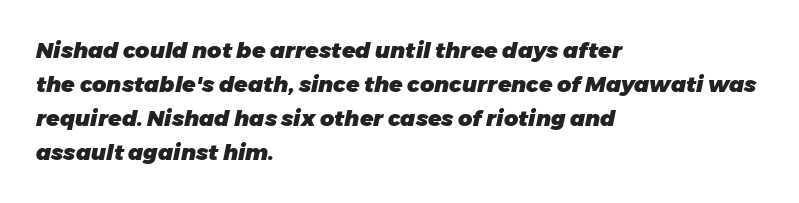
Q: Is the text bold? A: Yes.
Q: Is the text italic (slanted)? A: Yes, it leans right by about 11 degrees.
Q: Is the text underlined? A: No.
Q: How is the paragraph aligned? A: Left-aligned.
Q: Is the spacing between letters normal or unusually wide? A: Normal.
Q: Is the spacing between lines tight, normal or loose? A: Normal.
